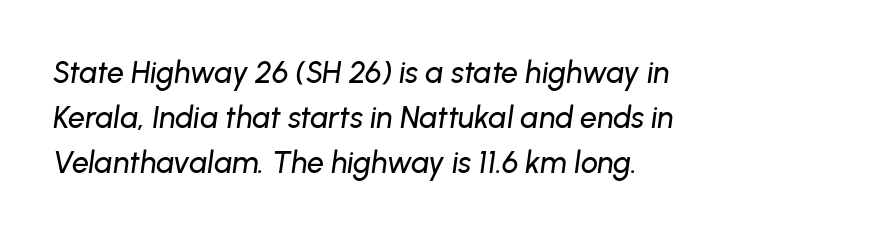
Every row of glyphs begins at an identical x-position on the left. Observe the ordinary spacing: letters are neighbours, not strangers. There's an unmistakable incline to the writing here. Leading: standard. Note the varied advance widths — an 'i' is clearly narrower than an 'm'. Words float on clear page, feet unadorned.
